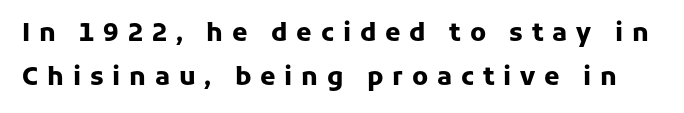
The image shows 25 px bold type, upright; set line spacing 1.75x, unusually wide letter spacing (+0.35 em), not underlined.
